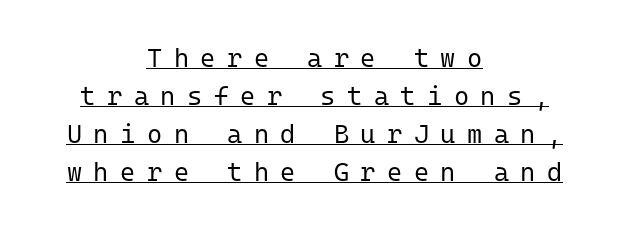
Regular leading. Vertical stems look standard width or narrower in stroke. Is the block centered? Yes — each line is placed symmetrically about the middle. Is there any slant? The stems are plumb. Tracking value appears strongly positive — letters spread wide. Students, observe the line beneath the letters — that is underlining.
